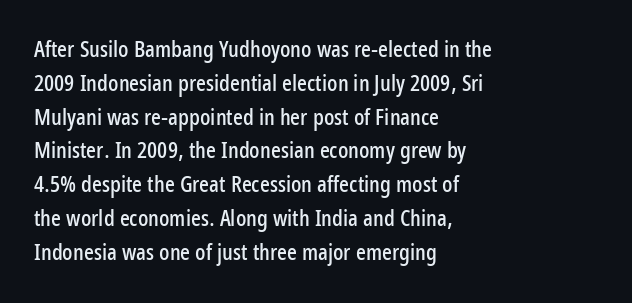
Left-aligned paragraph, ragged on the right. Compared with typical body copy, the letter spacing here is the same. A roman cut, with each character standing at attention. Baseline-to-baseline distance is the conventional proportion of letter height. The string is rendered with underlining switched off.
